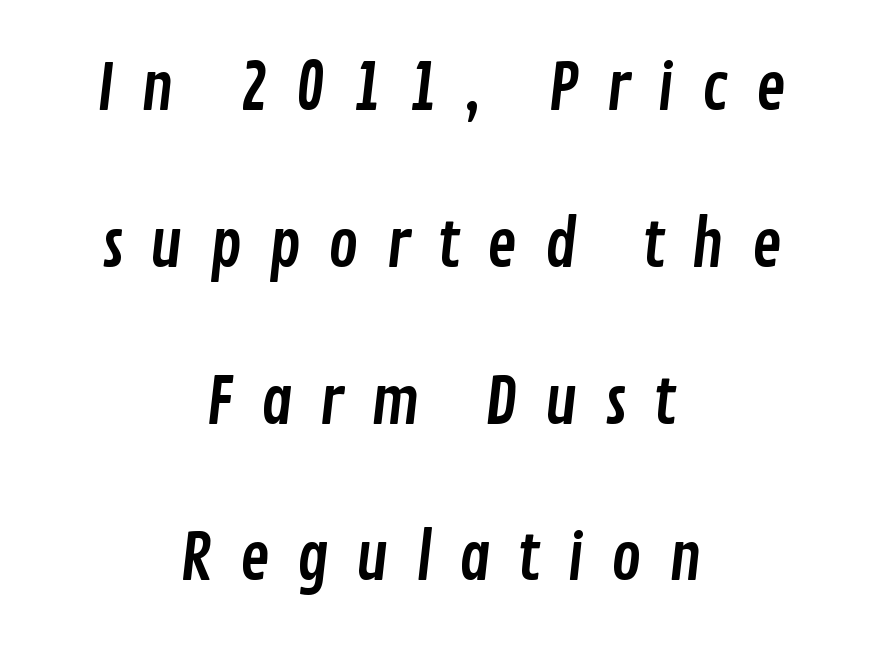
The image shows 64 px condensed sans-serif type; set centered, loose line spacing (2.45x), unusually wide letter spacing (+0.41 em), not underlined; low stroke contrast and a medium x-height.
